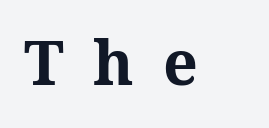
The image shows 61 px bold serif type, upright; set unusually wide letter spacing (+0.48 em), not underlined; medium stroke contrast and a medium x-height.
